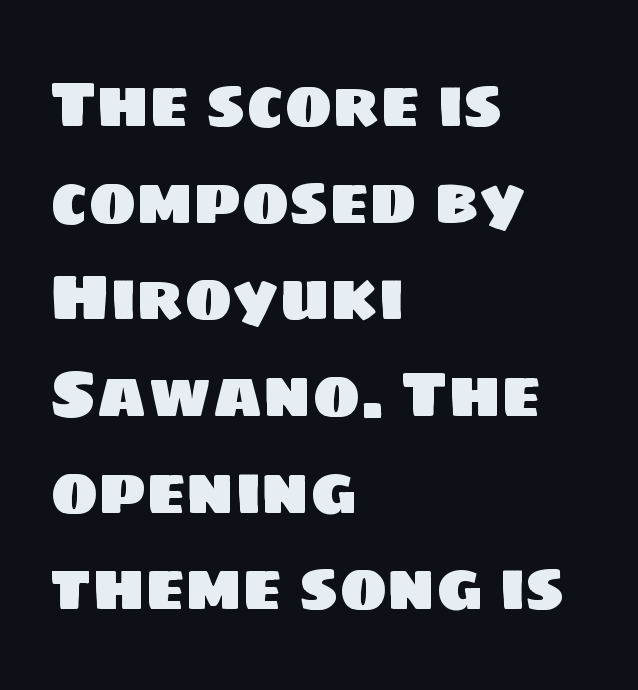
The image shows 64 px sans-serif type; set left-aligned, normal line spacing (1.51x), normal letter spacing, not underlined; low stroke contrast and a large x-height.
